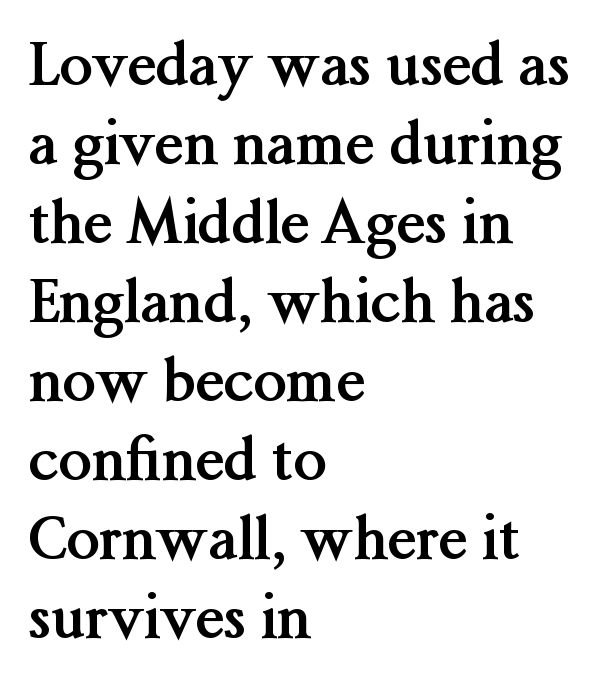
Q: Is the text bold? A: Yes.
Q: Is the text italic (slanted)? A: No, it is upright.
Q: Is the typeface a serif or a sans-serif typeface? A: Serif.
Q: Is the text underlined? A: No.
Q: How is the paragraph aligned? A: Left-aligned.
Q: Is the spacing between letters normal or unusually wide? A: Normal.
Q: Is the spacing between lines tight, normal or loose? A: Normal.
Q: Width (condensed, normal, or wide)? A: Normal.
Q: Stroke contrast? A: Medium.
Q: x-height? A: Medium.
Q: Monospaced? A: No.
